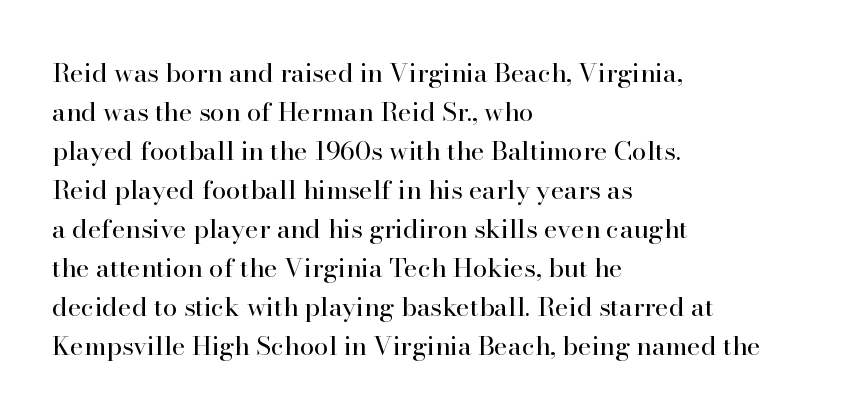
Q: Is the text bold? A: No.
Q: Is the text italic (slanted)? A: No, it is upright.
Q: Is the text underlined? A: No.
Q: How is the paragraph aligned? A: Left-aligned.
Q: Is the spacing between letters normal or unusually wide? A: Normal.
Q: Is the spacing between lines tight, normal or loose? A: Normal.
